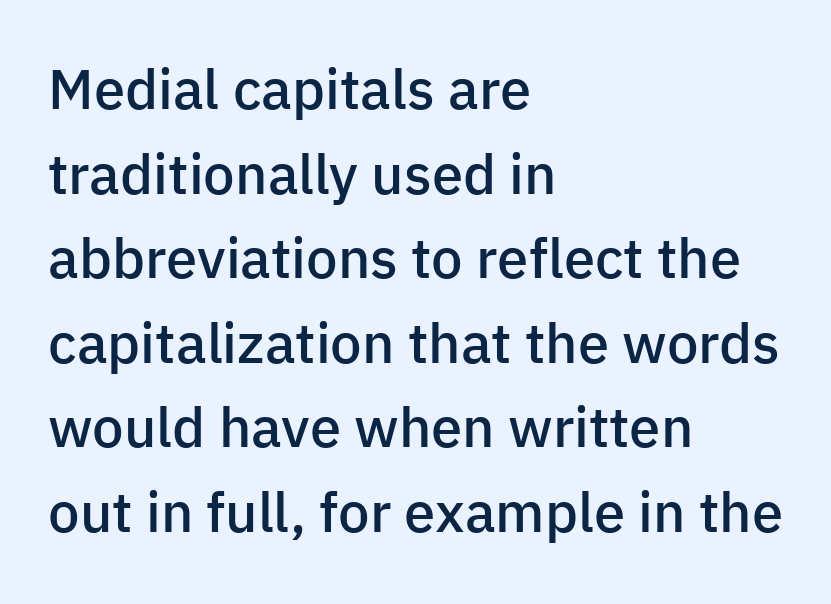
These lines are rendered in a variable-pitch font. Does the weight exceed regular? Yes, but only to semibold. Is this a sans? Yes — the strokes have no serifs. The space beneath each line is pristine and unruled.
